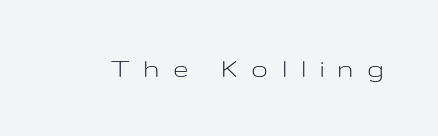
The image shows 28 px light, wide sans-serif type, upright; set unusually wide letter spacing (+0.48 em), not underlined; low stroke contrast and a medium x-height.
